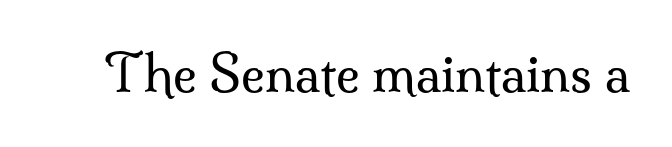
{"serif": "yes", "italic": "no", "bold": "no", "weight": "regular", "width": "normal", "stroke_contrast": "medium", "x_height": "small", "monospaced": "no", "underline": "no", "letter_spacing": "normal", "letter_spacing_em": 0.0, "glyph_px": 50}
